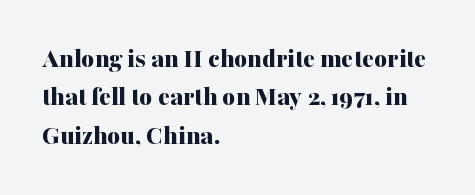
The image shows 28 px bold serif type, upright; set left-aligned, normal line spacing (1.37x), normal letter spacing, not underlined; medium stroke contrast and a medium x-height.
